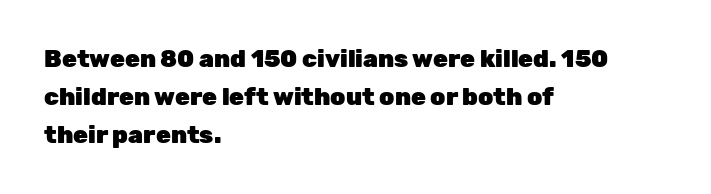
Any mark beneath the type? The region is blank. The letters stand upright; this is a roman face. The type is set solid horizontally, with unmodified tracking. Which margin do the lines hug? The left one — the right edge is uneven. The rendering uses a bold face; every stroke is thick and dark.
